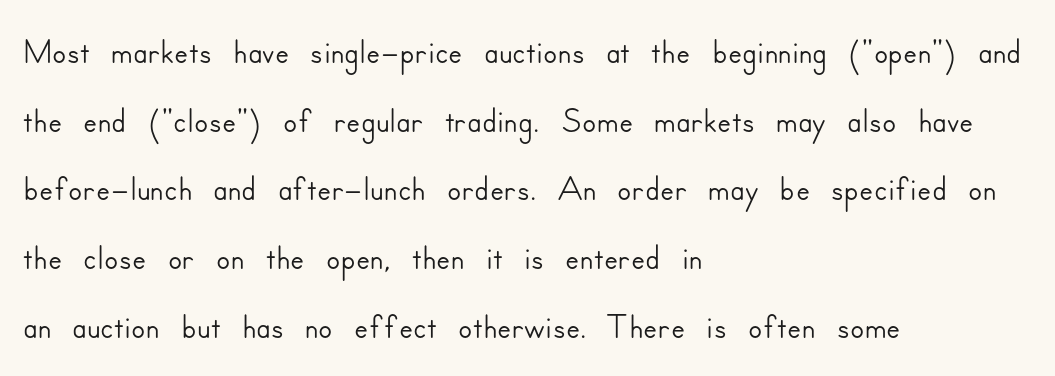
This sample has the flowing, uneven cadence of proportional lettering. Rows of type keep a routine distance in the vertical direction. Is the block centered? No — it sits flush against the left margin. Letters rest on an invisible, unmarked baseline.
